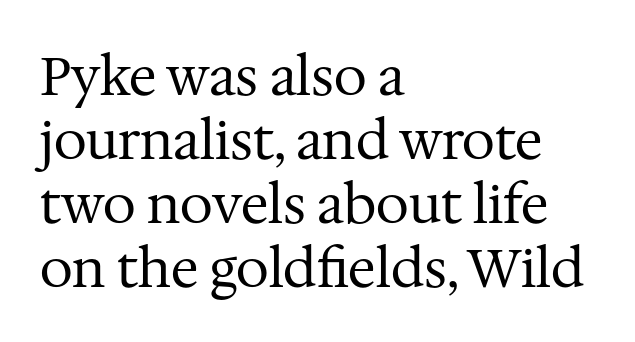
Q: Is the text bold? A: No.
Q: Is the text italic (slanted)? A: No, it is upright.
Q: Is the typeface a serif or a sans-serif typeface? A: Serif.
Q: Is the text underlined? A: No.
Q: How is the paragraph aligned? A: Left-aligned.
Q: Is the spacing between letters normal or unusually wide? A: Normal.
Q: Width (condensed, normal, or wide)? A: Normal.
Q: Stroke contrast? A: Medium.
Q: x-height? A: Medium.
Q: Monospaced? A: No.
